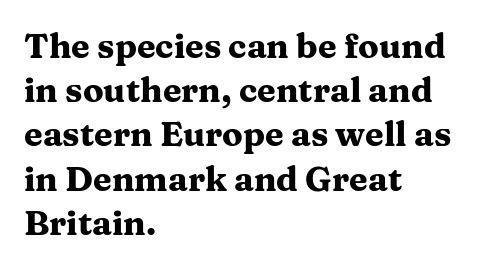
The space beneath each line is pristine and unruled. Small tapered or slab feet sit at the stroke ends, so this counts as serif. This is the regular roman posture of the typeface. I'd describe the lettering as bold — thick and assertive.
